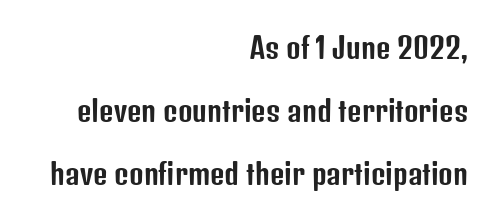
{"serif": "no", "italic": "no", "width": "condensed", "stroke_contrast": "low", "x_height": "medium", "monospaced": "no", "underline": "no", "align": "right", "line_spacing": "loose", "line_spacing_ratio": 2.25, "letter_spacing": "normal", "letter_spacing_em": 0.0, "glyph_px": 28}
